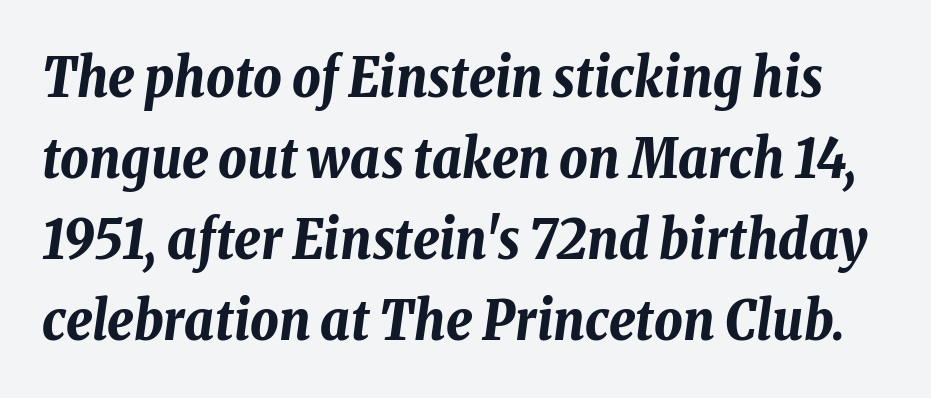
The image shows 55 px bold, condensed type, italic (leaning right); set normal line spacing (1.47x), normal letter spacing, not underlined; low stroke contrast and a medium x-height.
